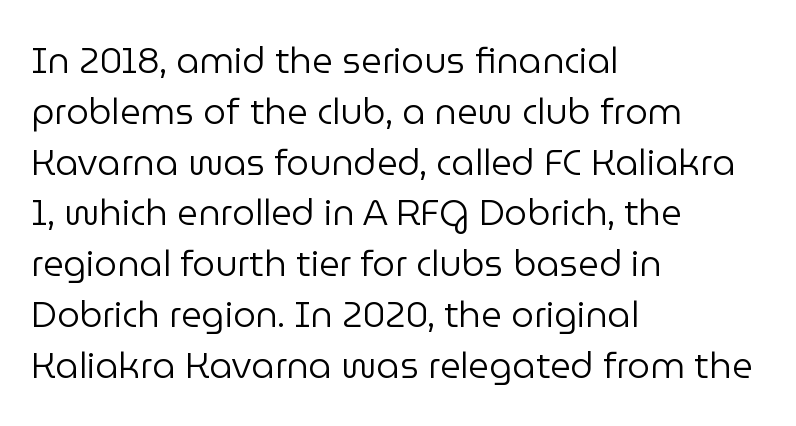
Weight: in the light-to-regular range. Posture: vertical. Each letter's strokes conclude bluntly, with no projecting serifs. Words appear dense and cohesive because spacing is normal.
